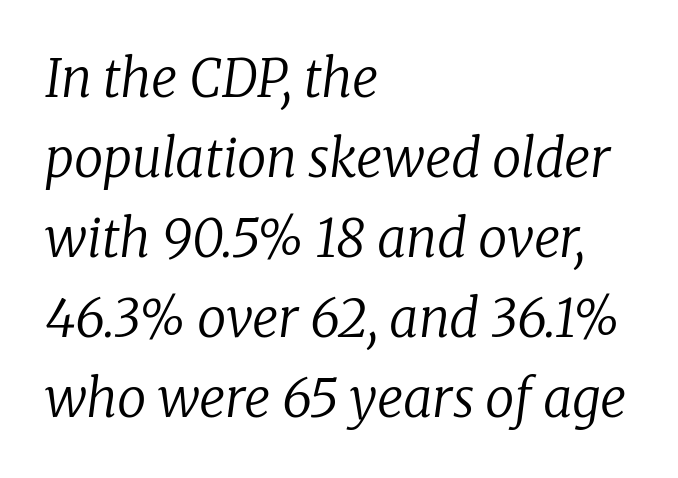
The rendering applies a slant to the glyphs. A bare baseline throughout the passage. Spacing verdict: proportional, widths tailored to each character. Short note: letters normally spaced. The characters are drawn with everyday or finer stroke widths. The ragged edge is on the right, which tells us the setting is flush left.
